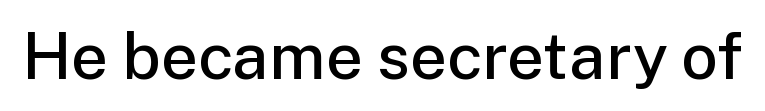
Heft: intermediate — a semibold. Upright lettering throughout. The passage shown is typed in a proportional face where columns would drift. The horizontal fit of the characters is conventional and even. Honestly, there is no underline to notice here at all. Unlike a traditional serif, this face leaves its strokes unadorned.
